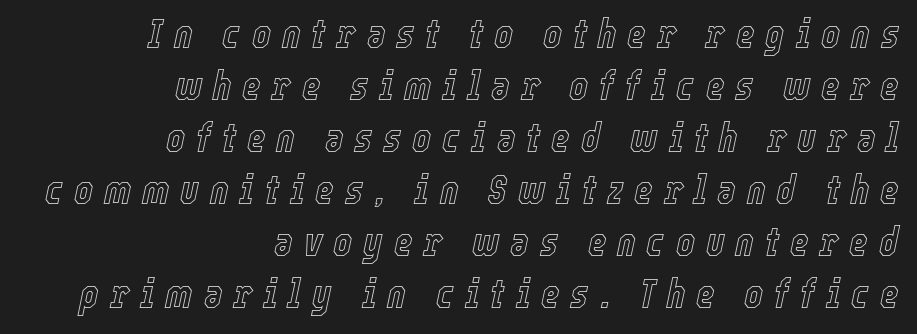
Compared with typical paragraphs, the rows here are spaced about the same. The space directly below the letters is spotless. Posture: slanted. All the whitespace from short lines collects on the left.
